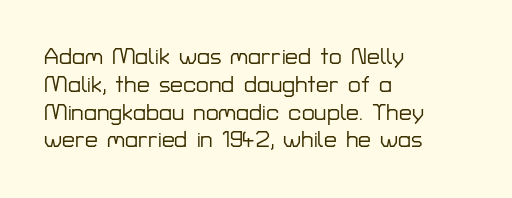
Q: Is the text italic (slanted)? A: No, it is upright.
Q: Is the text underlined? A: No.
Q: How is the paragraph aligned? A: Left-aligned.
Q: Is the spacing between letters normal or unusually wide? A: Normal.
